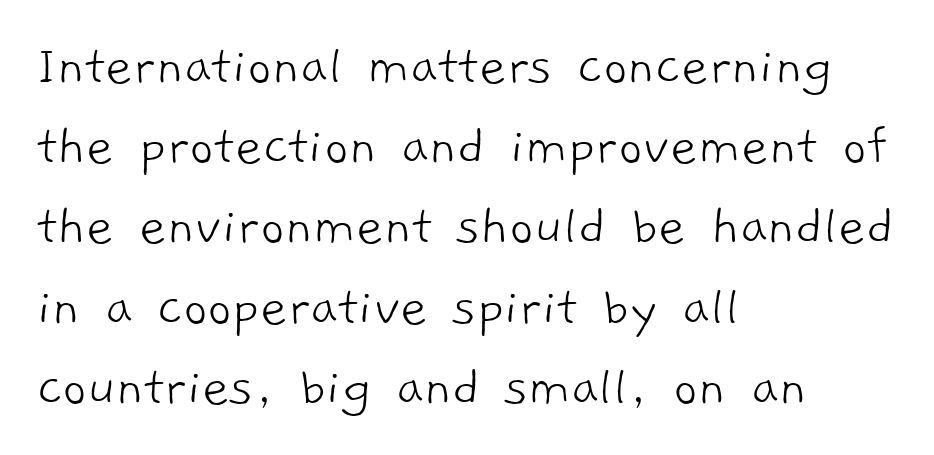
{"serif": "no", "bold": "no", "weight": "light", "width": "normal", "stroke_contrast": "low", "x_height": "medium", "monospaced": "no", "underline": "no", "align": "left", "line_spacing": "normal", "line_spacing_ratio": 1.36, "letter_spacing": "normal", "letter_spacing_em": 0.0, "glyph_px": 59}
